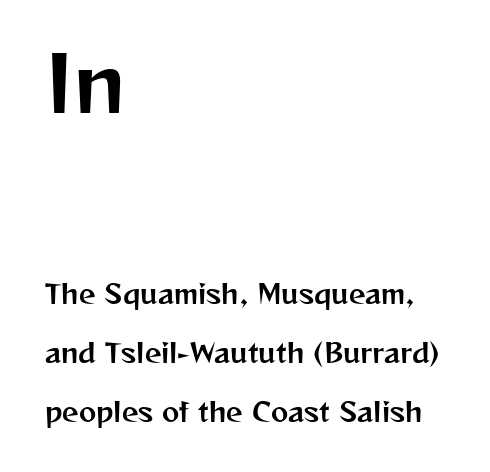
In terms of posture, this sample is upright. The passage shown begins with its larger block and ends with its smaller one. Only glyphs here, with clear space below each row. Think of a printed novel: that variable character pitch is what you see here. The gaps between neighbouring characters are ordinary and unremarkable. Every row of glyphs begins at an identical x-position on the left.
